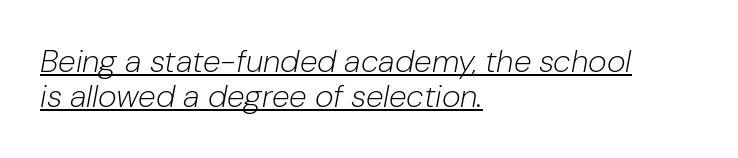
The image shows 32 px light type, italic (leaning right); set left-aligned, tight line spacing (1.1x), normal letter spacing, underlined; low stroke contrast and a medium x-height.
